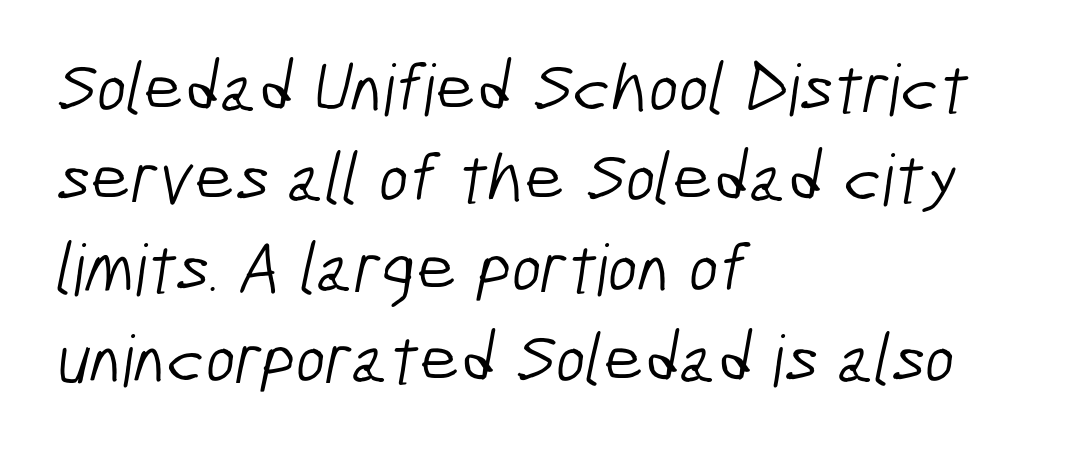
A typesetter would call this leading conventional body-copy spacing. Tracking value appears to be zero — textbook default spacing. The characters display no serif detailing; their extremities are plain. The paragraph shown leans on its left margin.
